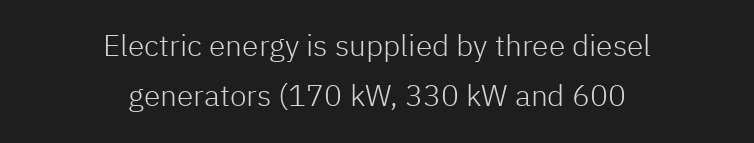
Typographically, this falls in the sans-serif category. Note the varied advance widths — an 'i' is clearly narrower than an 'm'. The letterforms sit shoulder to shoulder at normal distance. The specimen omits any rule beneath the text block's lines. Leading: standard. No chunkiness to these letters — they're not bold.
